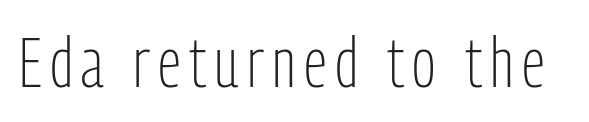
{"serif": "no", "italic": "no", "bold": "no", "weight": "light", "width": "condensed", "stroke_contrast": "low", "x_height": "medium", "monospaced": "no", "underline": "no", "glyph_px": 70}
